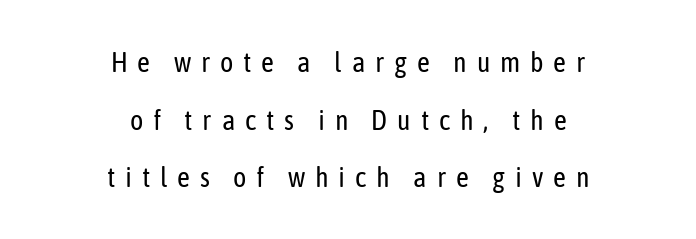
{"serif": "no", "italic": "no", "bold": "no", "weight": "regular", "width": "condensed", "stroke_contrast": "low", "x_height": "medium", "monospaced": "no", "underline": "no", "align": "center", "line_spacing": "loose", "line_spacing_ratio": 2.06, "letter_spacing": "wide", "letter_spacing_em": 0.35, "glyph_px": 28}
